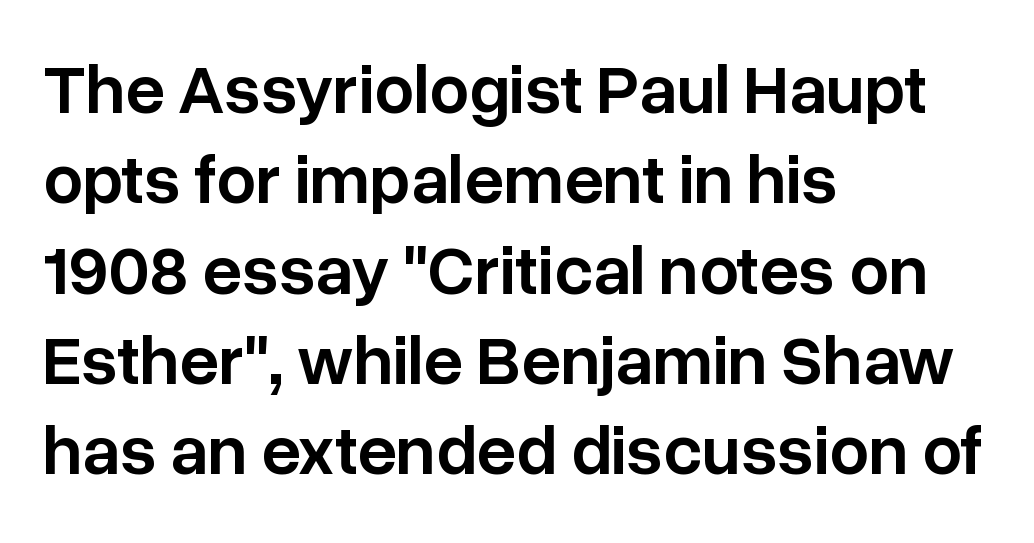
The image shows 70 px semibold sans-serif type, upright; set left-aligned, normal line spacing (1.29x), normal letter spacing, not underlined; low stroke contrast and a medium x-height.
